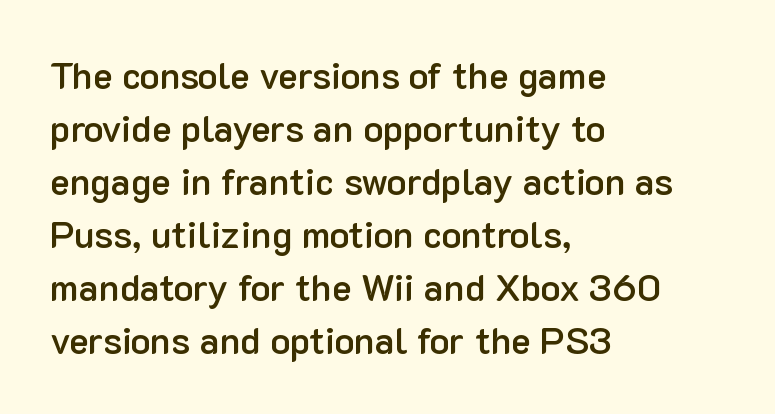
Q: Is the text bold? A: Semi-bold.
Q: Is the text italic (slanted)? A: No, it is upright.
Q: Is the typeface a serif or a sans-serif typeface? A: Sans-serif.
Q: Is the text underlined? A: No.
Q: How is the paragraph aligned? A: Left-aligned.
Q: Is the spacing between letters normal or unusually wide? A: Normal.
Q: Is the spacing between lines tight, normal or loose? A: Normal.
Q: Width (condensed, normal, or wide)? A: Normal.
Q: Stroke contrast? A: Low.
Q: x-height? A: Medium.
Q: Monospaced? A: No.
